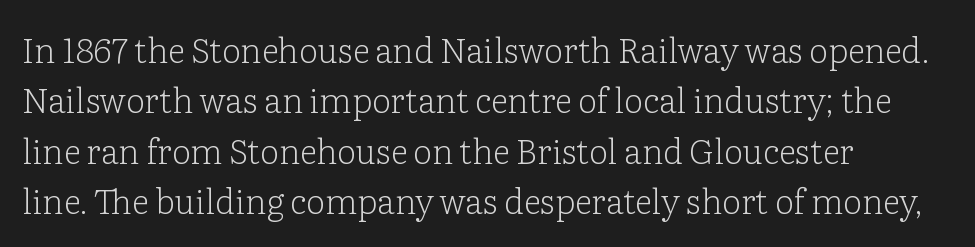
{"serif": "yes", "italic": "no", "bold": "no", "weight": "light", "width": "normal", "stroke_contrast": "low", "x_height": "medium", "monospaced": "no", "underline": "no", "align": "left", "line_spacing": "normal", "line_spacing_ratio": 1.48, "letter_spacing": "normal", "letter_spacing_em": 0.0, "glyph_px": 34}
